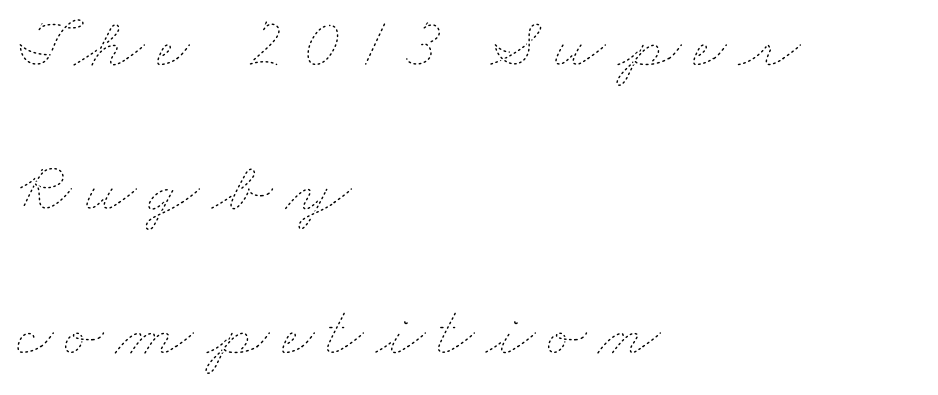
Q: Is the text bold? A: No.
Q: Is the text underlined? A: No.
Q: How is the paragraph aligned? A: Left-aligned.
Q: Is the spacing between lines tight, normal or loose? A: Loose.
Q: Width (condensed, normal, or wide)? A: Wide.
Q: Stroke contrast? A: Low.
Q: x-height? A: Small.
Q: Monospaced? A: No.
